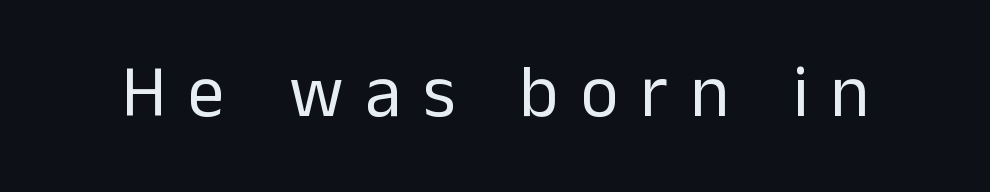
Q: Is the text bold? A: No.
Q: Is the text italic (slanted)? A: No, it is upright.
Q: Is the typeface a serif or a sans-serif typeface? A: Sans-serif.
Q: Is the text underlined? A: No.
Q: Is the spacing between letters normal or unusually wide? A: Unusually wide.
Q: Width (condensed, normal, or wide)? A: Normal.
Q: Stroke contrast? A: Low.
Q: x-height? A: Medium.
Q: Monospaced? A: No.
